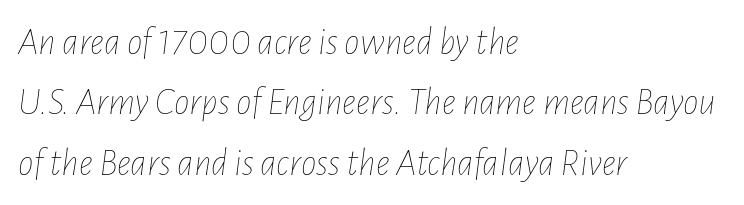
Q: Is the text bold? A: No.
Q: Is the text italic (slanted)? A: Yes, it leans right by about 7 degrees.
Q: Is the text underlined? A: No.
Q: How is the paragraph aligned? A: Left-aligned.
Q: Is the spacing between letters normal or unusually wide? A: Normal.
Q: Is the spacing between lines tight, normal or loose? A: Normal.
Q: Width (condensed, normal, or wide)? A: Condensed.
Q: Stroke contrast? A: Low.
Q: x-height? A: Medium.
Q: Monospaced? A: No.
